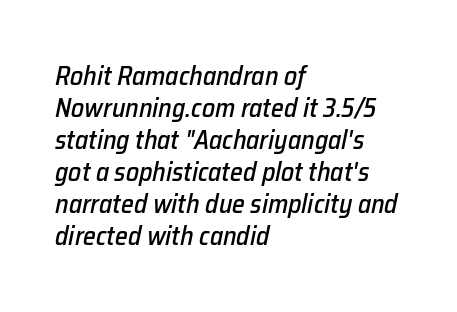
The image shows 26 px text type, italic (leaning right); set left-aligned, line spacing 1.23x, normal letter spacing, not underlined.
